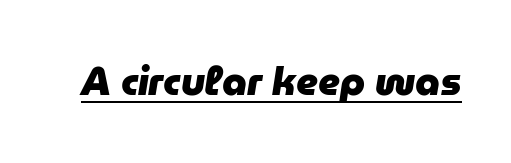
The image shows 39 px heavy type, italic (leaning right); set normal letter spacing, underlined; low stroke contrast and a medium x-height.
